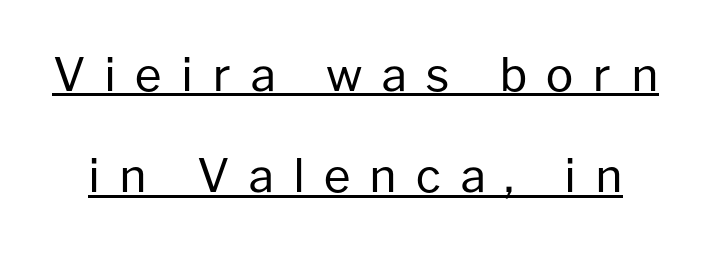
Q: Is the text bold? A: No.
Q: Is the text italic (slanted)? A: No, it is upright.
Q: Is the typeface a serif or a sans-serif typeface? A: Sans-serif.
Q: Is the text underlined? A: Yes.
Q: Is the spacing between letters normal or unusually wide? A: Unusually wide.
Q: Is the spacing between lines tight, normal or loose? A: Loose.
Q: Width (condensed, normal, or wide)? A: Normal.
Q: Stroke contrast? A: Low.
Q: x-height? A: Medium.
Q: Monospaced? A: No.
